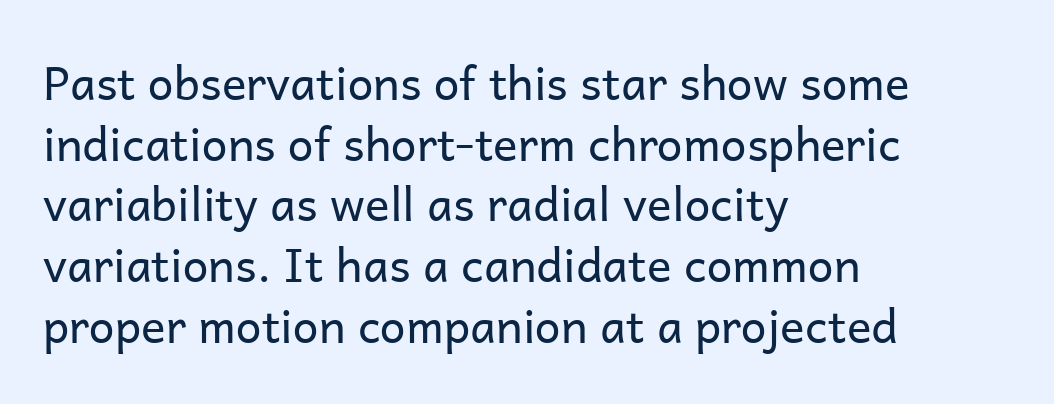
Q: Is the text bold? A: No.
Q: Is the text italic (slanted)? A: No, it is upright.
Q: Is the typeface a serif or a sans-serif typeface? A: Sans-serif.
Q: Is the text underlined? A: No.
Q: How is the paragraph aligned? A: Left-aligned.
Q: Is the spacing between letters normal or unusually wide? A: Normal.
Q: Is the spacing between lines tight, normal or loose? A: Normal.
Q: Width (condensed, normal, or wide)? A: Normal.
Q: Stroke contrast? A: Low.
Q: x-height? A: Medium.
Q: Monospaced? A: No.
